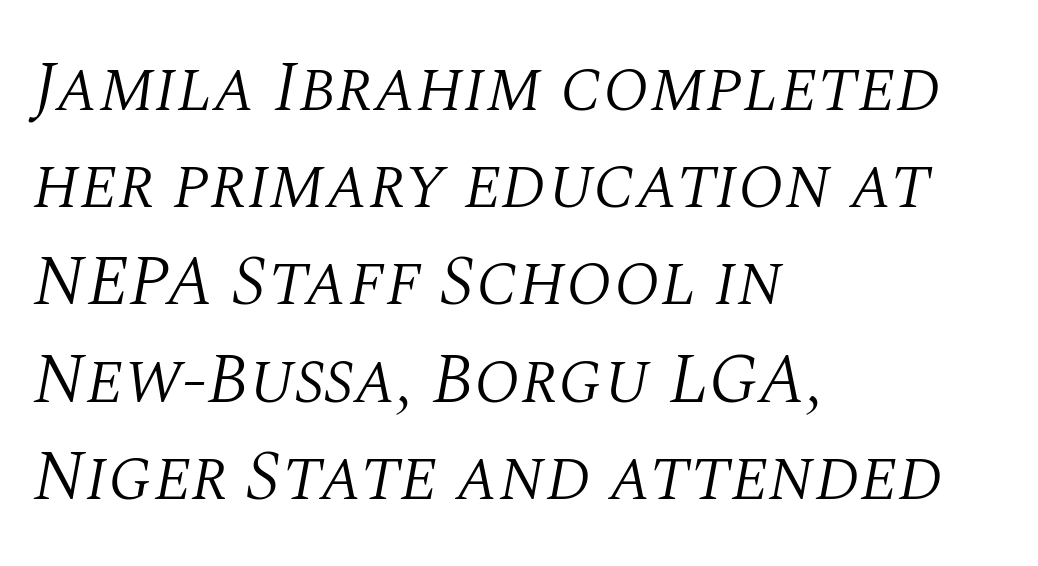
The image shows 72 px light serif type, italic (leaning right); set left-aligned, normal line spacing (1.35x), normal letter spacing, not underlined; medium stroke contrast and a large x-height.
